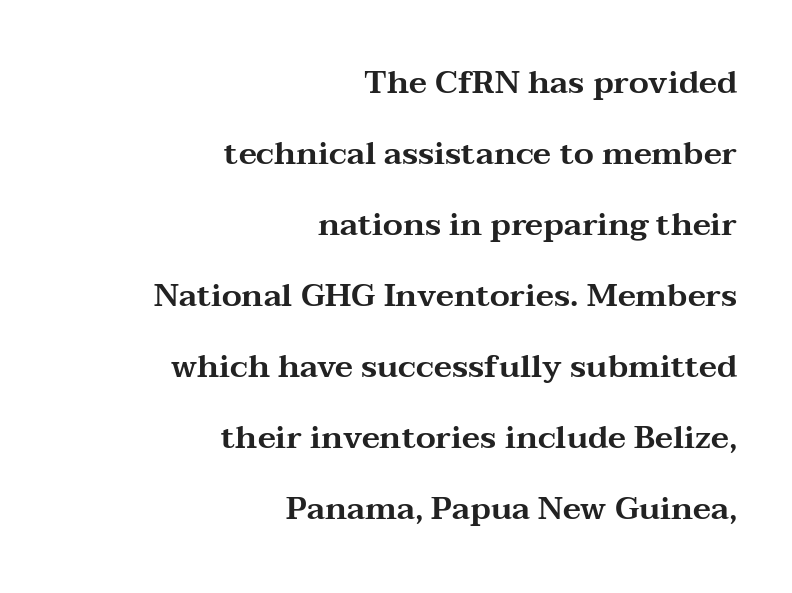
Line endings align vertically; line beginnings do not. Tracking here is standard; glyphs follow each other at the usual distance. Posture: straight, roman, zero tilt. Do the characters align in a grid? No, the font is proportional. The font family rendered here belongs to the serif group. Is there much room between lines? Yes — plenty of vertical air separates them.
